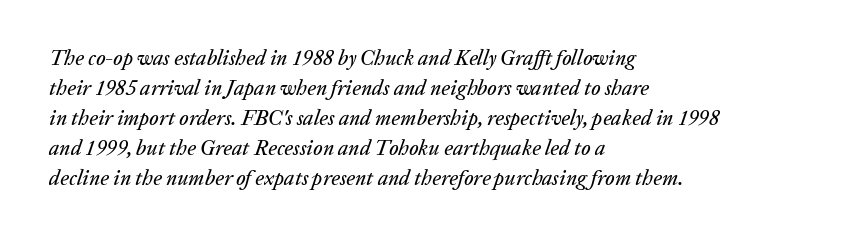
{"italic": "yes", "lean": "right", "slant_degrees": 20, "underline": "no", "align": "left", "line_spacing": "normal", "line_spacing_ratio": 1.43, "letter_spacing": "normal", "letter_spacing_em": 0.0, "glyph_px": 21}
